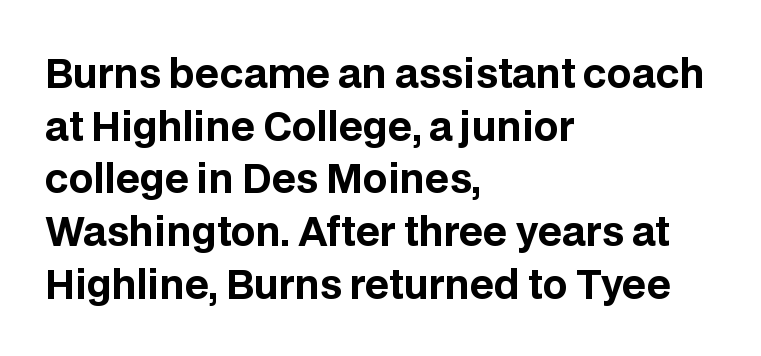
Q: Is the text bold? A: Yes.
Q: Is the text italic (slanted)? A: No, it is upright.
Q: Is the typeface a serif or a sans-serif typeface? A: Sans-serif.
Q: Is the text underlined? A: No.
Q: How is the paragraph aligned? A: Left-aligned.
Q: Is the spacing between letters normal or unusually wide? A: Normal.
Q: Is the spacing between lines tight, normal or loose? A: Normal.
Q: Width (condensed, normal, or wide)? A: Normal.
Q: Stroke contrast? A: Low.
Q: x-height? A: Large.
Q: Monospaced? A: No.
